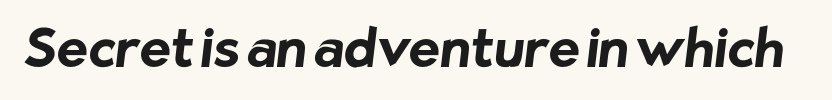
Q: Is the text bold? A: Yes.
Q: Is the typeface a serif or a sans-serif typeface? A: Sans-serif.
Q: Is the text underlined? A: No.
Q: Is the spacing between letters normal or unusually wide? A: Normal.
Q: Width (condensed, normal, or wide)? A: Normal.
Q: Stroke contrast? A: Low.
Q: x-height? A: Medium.
Q: Monospaced? A: No.
